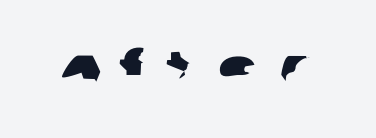
This is sans-serif lettering, the kind often seen on screens and signage. Is this a fixed-width face? No — the glyphs have proportional, varying widths. Here the glyphs are tracked loosely, breaking word shapes into spaced letters. The strip under each line holds only bare page.
